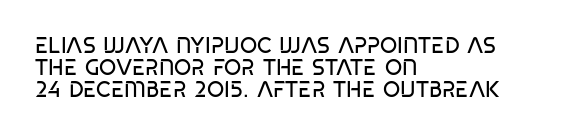
The space directly below the letters is spotless. Does extra space separate the letters? No, they use regular spacing. Whoever set this chose condensed vertical rhythm over breathing room. Is the type heavy? It reads as light-to-regular instead.
